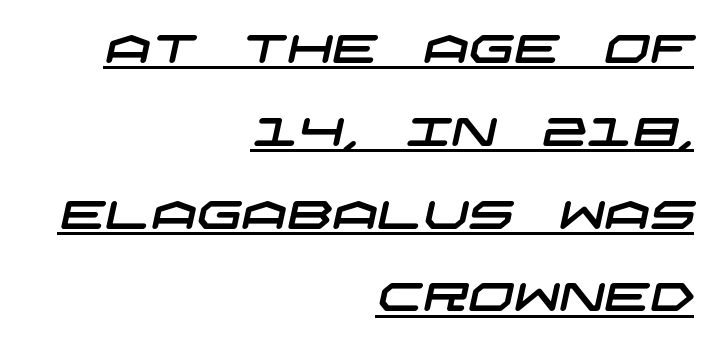
Caption: standard tracking, unaltered. Honestly, the underline is the first thing you notice here. Unlike a traditional serif, this face leaves its strokes unadorned. Right-aligned paragraph, ragged on the left. The space between consecutive lines is lavish.
